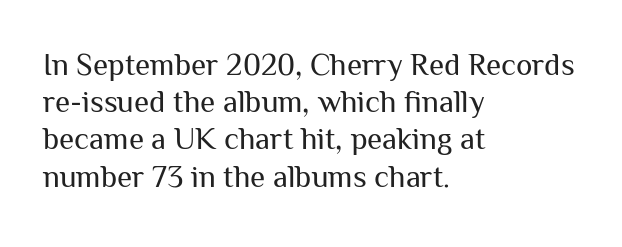
Q: Is the text bold? A: No.
Q: Is the text italic (slanted)? A: No, it is upright.
Q: Is the typeface a serif or a sans-serif typeface? A: Sans-serif.
Q: Is the text underlined? A: No.
Q: How is the paragraph aligned? A: Left-aligned.
Q: Is the spacing between letters normal or unusually wide? A: Normal.
Q: Width (condensed, normal, or wide)? A: Normal.
Q: Stroke contrast? A: Medium.
Q: x-height? A: Medium.
Q: Monospaced? A: No.
